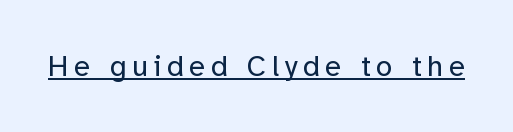
The letters stand upright; this is a roman face. Typographically, this falls in the sans-serif category. Honestly, the underline is the first thing you notice here. Spacing verdict: proportional, widths tailored to each character. Bold? No — there's no thickening of the strokes.
